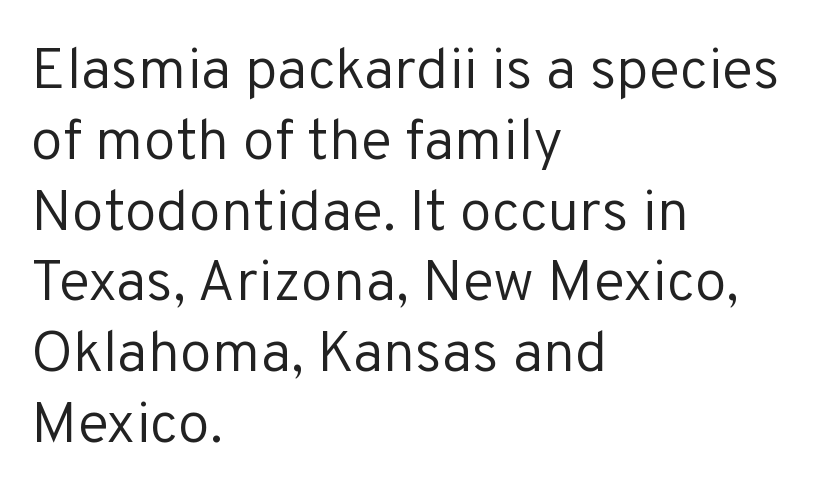
Q: Is the text bold? A: No.
Q: Is the text italic (slanted)? A: No, it is upright.
Q: Is the typeface a serif or a sans-serif typeface? A: Sans-serif.
Q: Is the text underlined? A: No.
Q: How is the paragraph aligned? A: Left-aligned.
Q: Is the spacing between letters normal or unusually wide? A: Normal.
Q: Width (condensed, normal, or wide)? A: Normal.
Q: Stroke contrast? A: Low.
Q: x-height? A: Medium.
Q: Monospaced? A: No.
